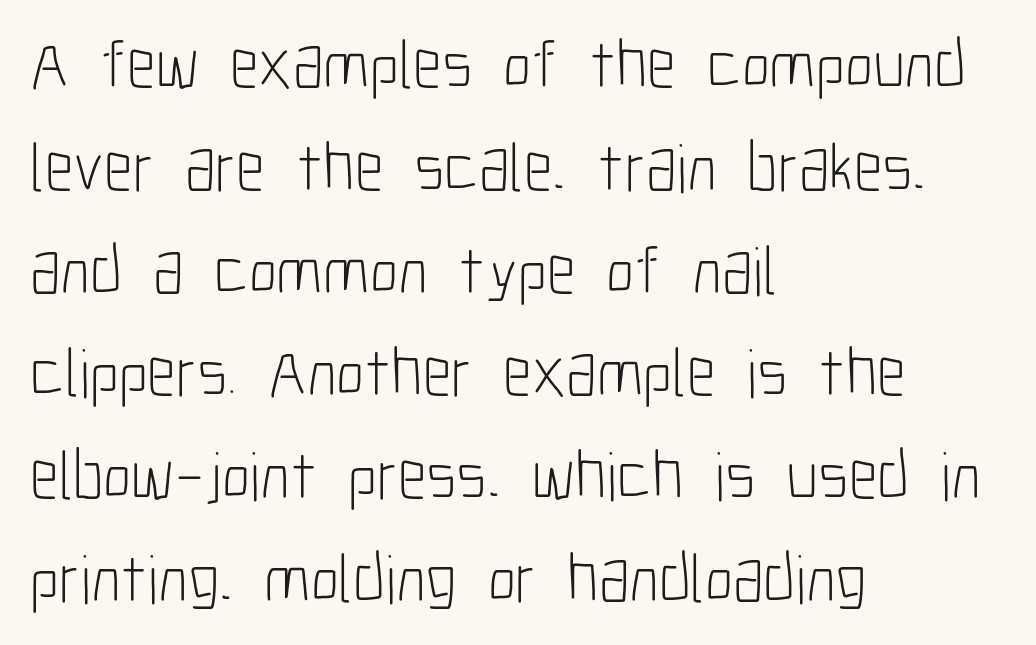
Q: Is the text bold? A: No.
Q: Is the text italic (slanted)? A: No, it is upright.
Q: Is the typeface a serif or a sans-serif typeface? A: Sans-serif.
Q: Is the text underlined? A: No.
Q: How is the paragraph aligned? A: Left-aligned.
Q: Is the spacing between letters normal or unusually wide? A: Normal.
Q: Is the spacing between lines tight, normal or loose? A: Normal.
Q: Width (condensed, normal, or wide)? A: Condensed.
Q: Stroke contrast? A: Low.
Q: x-height? A: Medium.
Q: Monospaced? A: No.
